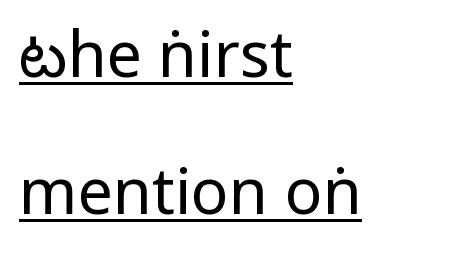
{"serif": "no", "italic": "no", "bold": "no", "weight": "regular", "width": "condensed", "stroke_contrast": "low", "underline": "yes", "align": "left", "line_spacing": "loose", "line_spacing_ratio": 2.17, "letter_spacing": "normal", "letter_spacing_em": 0.0, "glyph_px": 63}
